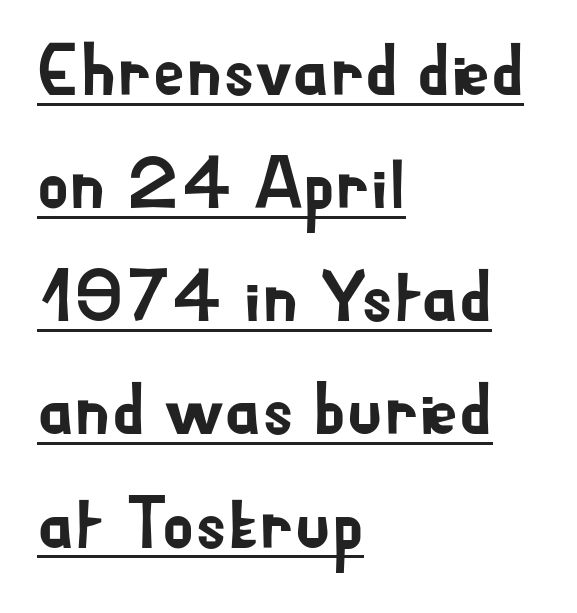
{"serif": "no", "italic": "no", "width": "normal", "stroke_contrast": "low", "x_height": "small", "monospaced": "no", "underline": "yes", "align": "left", "line_spacing": "normal", "line_spacing_ratio": 1.55, "letter_spacing": "normal", "letter_spacing_em": 0.0, "glyph_px": 73}
